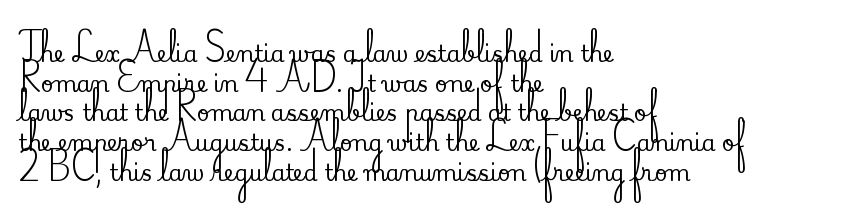
The passage shown stacks its lines at a standard gap. Look at the tracking — it's just the regular setting, nothing added. A typesetter would mark this as roman, not italic. Underlining? Definitely not there. One-word summary of the alignment: left.
